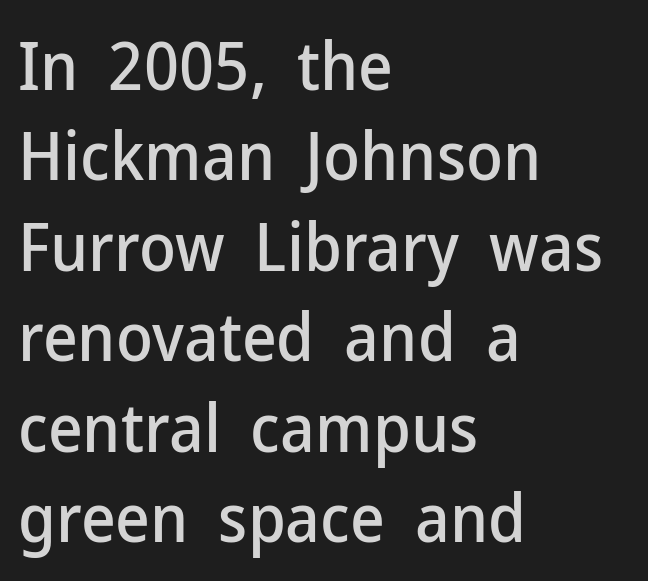
The image shows 67 px sans-serif type, upright; set left-aligned, normal line spacing (1.35x), normal letter spacing, not underlined; low stroke contrast and a medium x-height.
